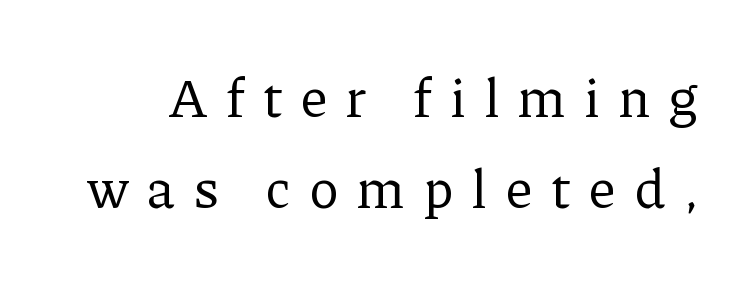
Whoever set this chose a conventional vertical rhythm. I'd call this a serif setting — the letters wear small feet. Nothing heavy about these letters — not bold at all. The tracking reads as deliberately expanded to a designer's eye. Style check: upright.
